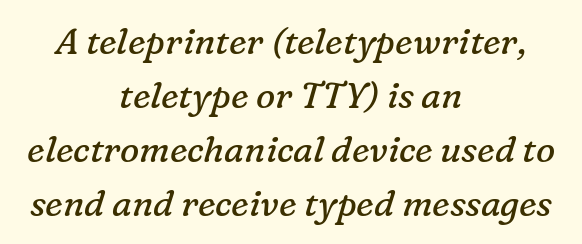
The image shows 36 px regular-weight serif type, italic (leaning right); set centered, normal line spacing (1.5x), normal letter spacing, not underlined; low stroke contrast and a medium x-height.
